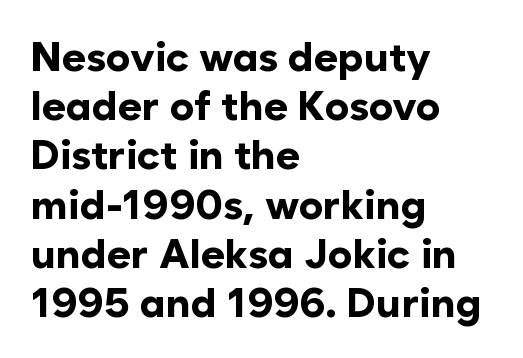
{"serif": "no", "italic": "no", "bold": "yes", "weight": "bold", "width": "normal", "stroke_contrast": "low", "x_height": "medium", "monospaced": "no", "underline": "no", "align": "left", "line_spacing_ratio": 1.2, "letter_spacing": "normal", "letter_spacing_em": 0.0, "glyph_px": 41}
